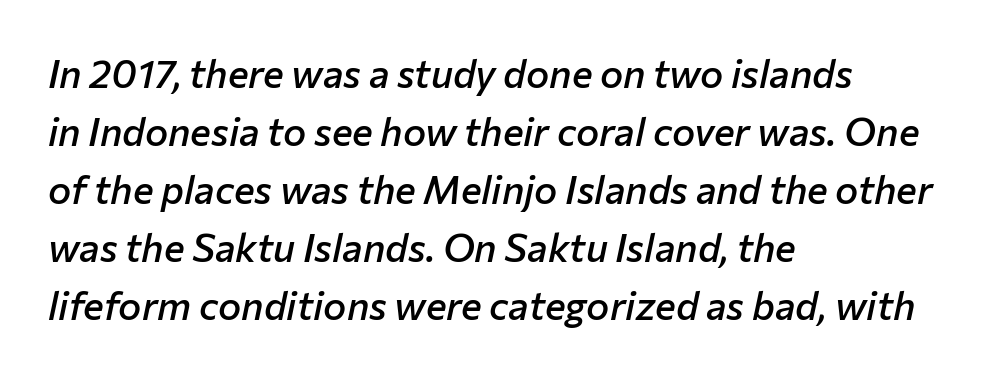
Typographic density is moderately raised because the face is semibold. Plain, unruled lines of type. The ragged edge is on the right, which tells us the setting is flush left. Slant detected: the letters are inclined. Proportional: the letters do not fall into vertical columns. Students, observe: this is what conventionally led text looks like.
